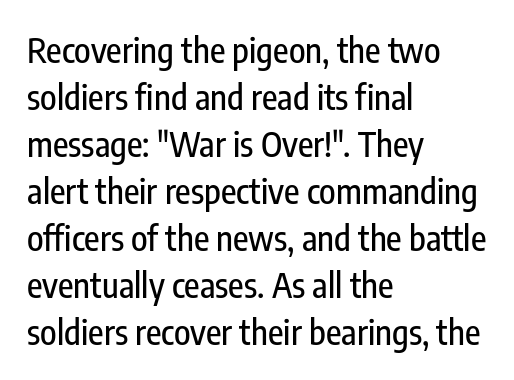
The letters advance in unequal steps, a hallmark of proportional type. It's the straight-up-and-down kind of type. Students, note that the glyphs here touch the page at normal intervals. No word sits above an underline. Line spacing here is normal. Classification — sans serif.
